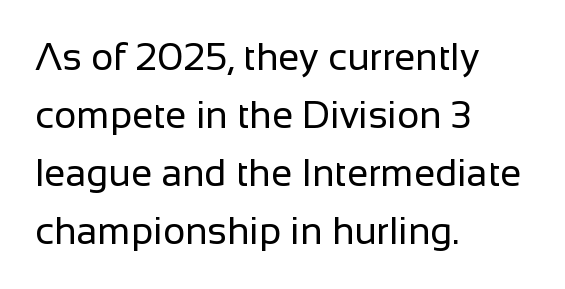
Q: Is the text bold? A: No.
Q: Is the text italic (slanted)? A: No, it is upright.
Q: Is the typeface a serif or a sans-serif typeface? A: Sans-serif.
Q: Is the text underlined? A: No.
Q: How is the paragraph aligned? A: Left-aligned.
Q: Is the spacing between letters normal or unusually wide? A: Normal.
Q: Is the spacing between lines tight, normal or loose? A: Normal.
Q: Width (condensed, normal, or wide)? A: Normal.
Q: Stroke contrast? A: Low.
Q: x-height? A: Medium.
Q: Monospaced? A: No.
